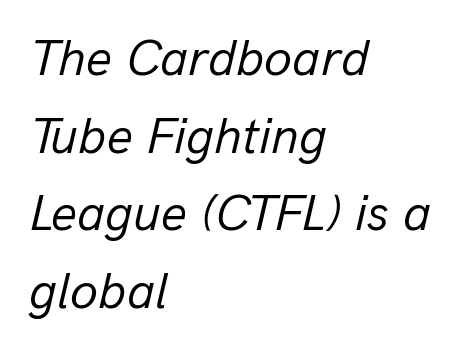
Q: Is the text bold? A: No.
Q: Is the text italic (slanted)? A: Yes, it leans right by about 13 degrees.
Q: Is the text underlined? A: No.
Q: How is the paragraph aligned? A: Left-aligned.
Q: Is the spacing between letters normal or unusually wide? A: Normal.
Q: Is the spacing between lines tight, normal or loose? A: Normal.
Q: Width (condensed, normal, or wide)? A: Normal.
Q: Stroke contrast? A: Low.
Q: x-height? A: Medium.
Q: Monospaced? A: No.
